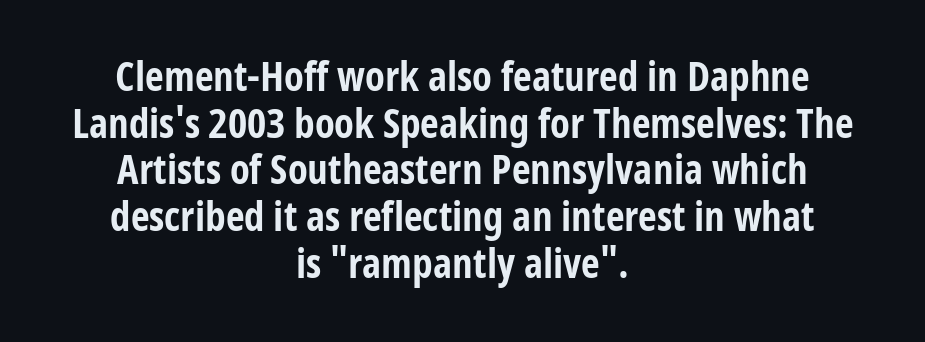
{"serif": "no", "italic": "no", "bold": "yes", "weight": "bold", "width": "condensed", "stroke_contrast": "low", "x_height": "medium", "monospaced": "no", "underline": "no", "align": "center", "line_spacing": "tight", "line_spacing_ratio": 1.14, "letter_spacing": "normal", "letter_spacing_em": 0.0, "glyph_px": 41}
